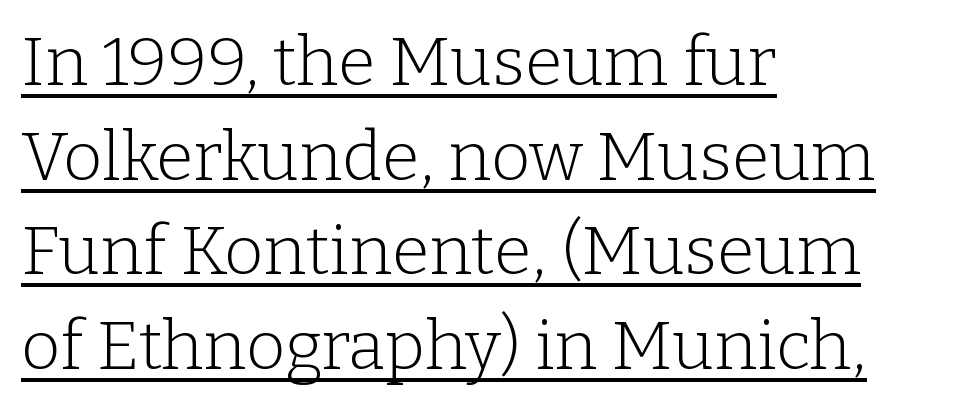
{"serif": "yes", "italic": "no", "bold": "no", "weight": "light", "width": "normal", "stroke_contrast": "low", "x_height": "medium", "monospaced": "no", "underline": "yes", "align": "left", "line_spacing": "normal", "line_spacing_ratio": 1.39, "letter_spacing": "normal", "letter_spacing_em": 0.0, "glyph_px": 68}
